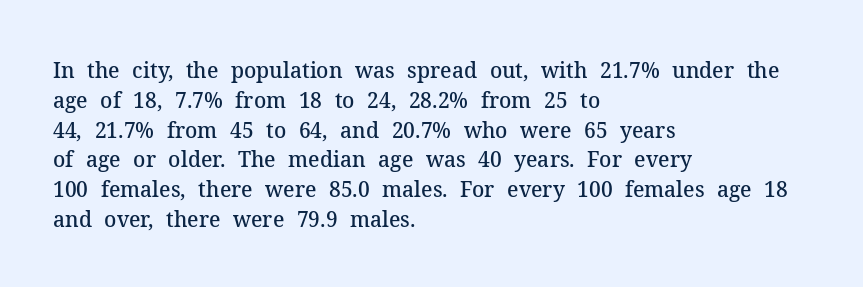
The image shows 21 px text type, upright; set left-aligned, normal line spacing (1.42x), normal letter spacing, not underlined.
